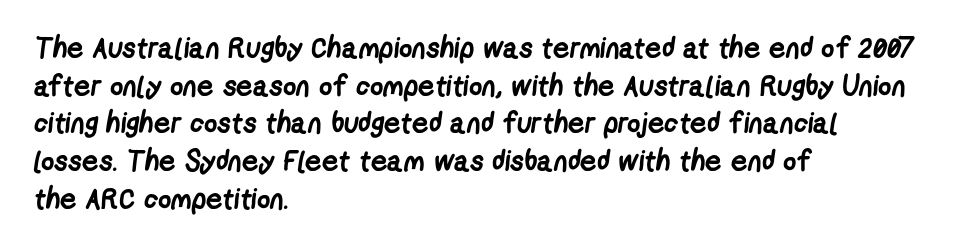
The image shows 29 px semibold, condensed sans-serif type; set left-aligned, normal line spacing (1.3x), normal letter spacing, not underlined; low stroke contrast and a medium x-height.
